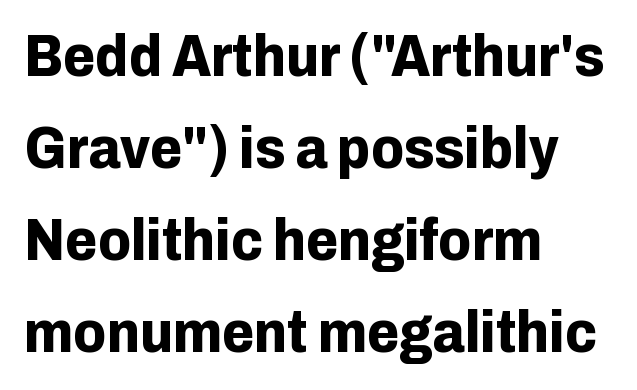
The image shows 59 px bold sans-serif type, upright; set left-aligned, normal line spacing (1.56x), normal letter spacing, not underlined; low stroke contrast and a medium x-height.
